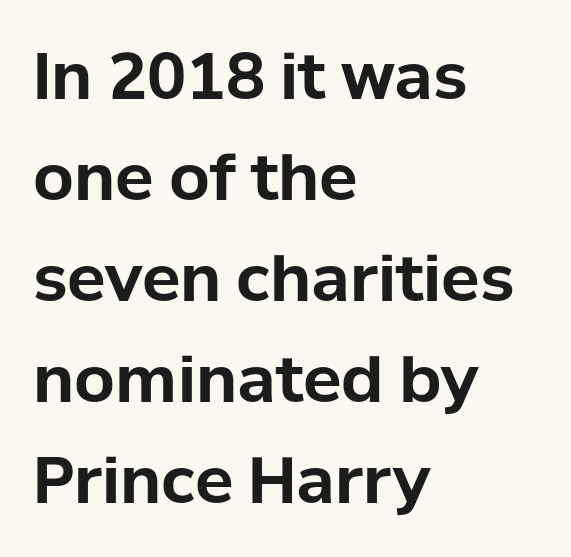
{"serif": "no", "italic": "no", "bold": "yes", "weight": "bold", "width": "normal", "stroke_contrast": "low", "x_height": "medium", "monospaced": "no", "underline": "no", "align": "left", "line_spacing": "normal", "line_spacing_ratio": 1.58, "letter_spacing": "normal", "letter_spacing_em": 0.0, "glyph_px": 64}
